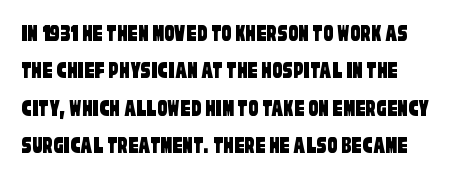
{"underline": "no", "line_spacing": "normal", "line_spacing_ratio": 1.5, "letter_spacing": "normal", "letter_spacing_em": 0.0, "glyph_px": 25}
